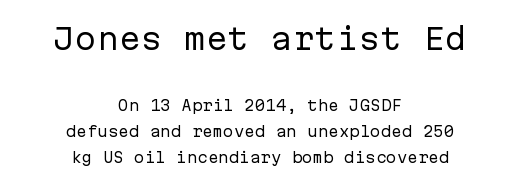
{"serif": "no", "italic": "no", "bold": "no", "weight": "regular", "width": "normal", "stroke_contrast": "low", "x_height": "medium", "monospaced": "yes", "underline": "no", "align": "center", "line_spacing_ratio": 1.83, "letter_spacing": "normal", "letter_spacing_em": 0.0, "larger_block": "first", "size_ratio": 2.07, "glyph_px": 29}
